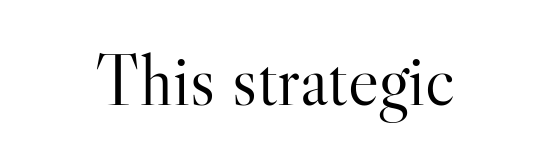
{"serif": "yes", "italic": "no", "bold": "no", "weight": "light", "width": "normal", "stroke_contrast": "high", "x_height": "small", "monospaced": "no", "underline": "no", "align": "center", "letter_spacing": "normal", "letter_spacing_em": 0.0, "glyph_px": 73}
